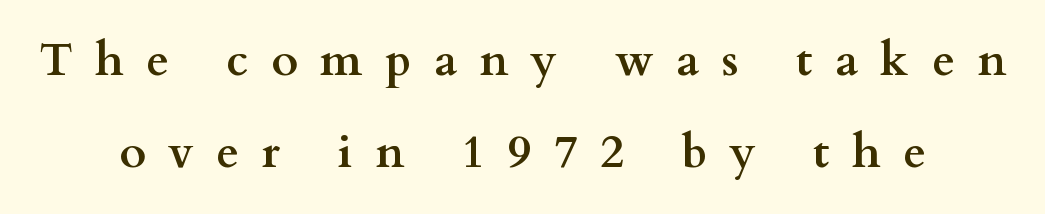
{"serif": "yes", "italic": "no", "bold": "yes", "weight": "semibold", "width": "wide", "stroke_contrast": "medium", "x_height": "small", "monospaced": "no", "underline": "no", "align": "center", "line_spacing": "loose", "line_spacing_ratio": 2.01, "letter_spacing": "wide", "letter_spacing_em": 0.49, "glyph_px": 46}
